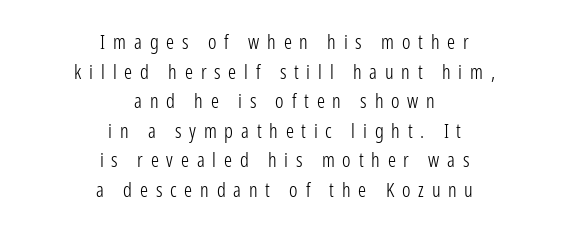
Q: Is the text bold? A: No.
Q: Is the text italic (slanted)? A: No, it is upright.
Q: Is the text underlined? A: No.
Q: How is the paragraph aligned? A: Centered.
Q: Is the spacing between letters normal or unusually wide? A: Unusually wide.
Q: Is the spacing between lines tight, normal or loose? A: Normal.
